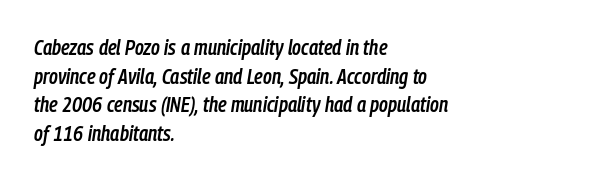
Q: Is the text bold? A: Semi-bold.
Q: Is the text italic (slanted)? A: Yes, it leans right by about 9 degrees.
Q: Is the text underlined? A: No.
Q: How is the paragraph aligned? A: Left-aligned.
Q: Is the spacing between letters normal or unusually wide? A: Normal.
Q: Is the spacing between lines tight, normal or loose? A: Normal.
